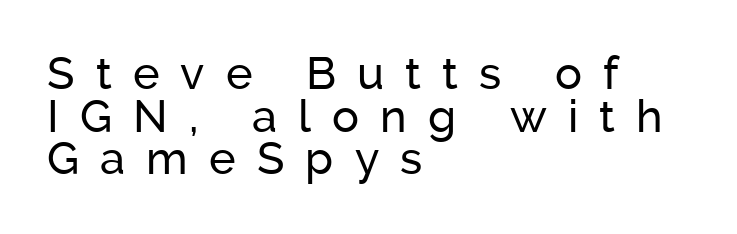
The image shows 45 px sans-serif type, upright; set left-aligned, tight line spacing (0.95x), unusually wide letter spacing (+0.47 em), not underlined; low stroke contrast and a medium x-height.
